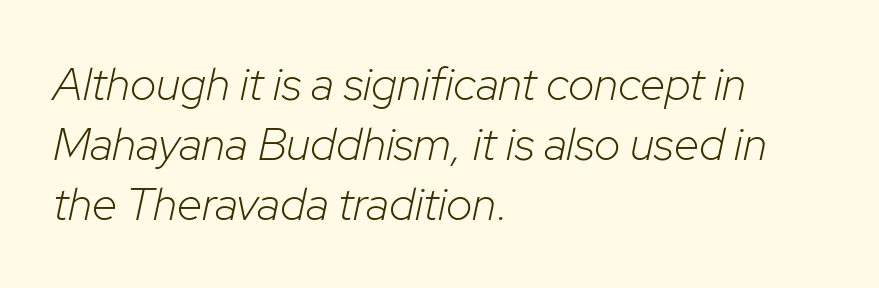
The image shows 46 px light type, italic (leaning right); set left-aligned, normal line spacing (1.3x), normal letter spacing, not underlined; low stroke contrast and a medium x-height.
